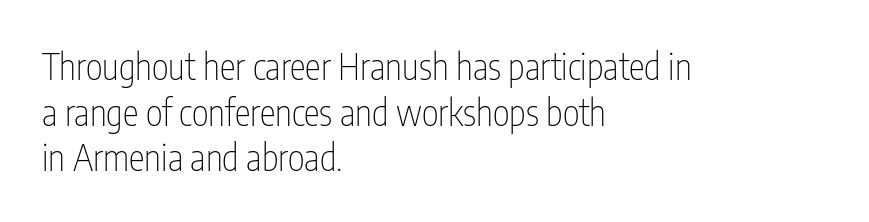
Q: Is the text bold? A: No.
Q: Is the text italic (slanted)? A: No, it is upright.
Q: Is the typeface a serif or a sans-serif typeface? A: Sans-serif.
Q: Is the text underlined? A: No.
Q: How is the paragraph aligned? A: Left-aligned.
Q: Is the spacing between letters normal or unusually wide? A: Normal.
Q: Is the spacing between lines tight, normal or loose? A: Normal.
Q: Width (condensed, normal, or wide)? A: Condensed.
Q: Stroke contrast? A: Low.
Q: x-height? A: Medium.
Q: Monospaced? A: No.
